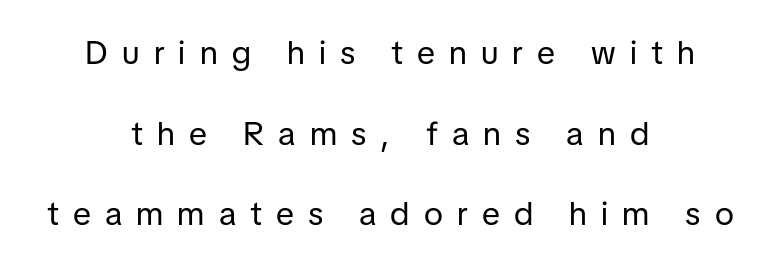
{"serif": "no", "italic": "no", "bold": "no", "weight": "regular", "width": "normal", "stroke_contrast": "low", "x_height": "medium", "monospaced": "no", "underline": "no", "align": "center", "line_spacing": "loose", "line_spacing_ratio": 2.44, "letter_spacing": "wide", "letter_spacing_em": 0.43, "glyph_px": 33}
